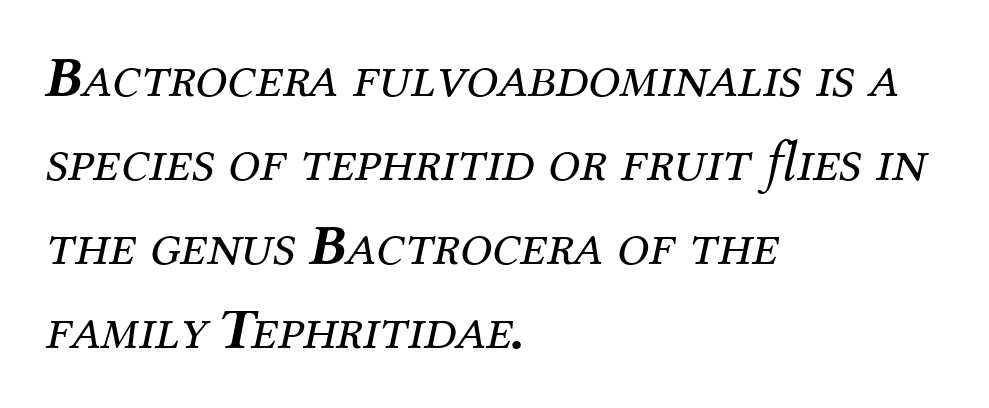
Q: Is the text bold? A: No.
Q: Is the text italic (slanted)? A: Yes, it leans right by about 12 degrees.
Q: Is the typeface a serif or a sans-serif typeface? A: Serif.
Q: Is the text underlined? A: No.
Q: How is the paragraph aligned? A: Left-aligned.
Q: Is the spacing between letters normal or unusually wide? A: Normal.
Q: Is the spacing between lines tight, normal or loose? A: Normal.
Q: Width (condensed, normal, or wide)? A: Normal.
Q: Stroke contrast? A: Medium.
Q: x-height? A: Medium.
Q: Monospaced? A: No.
